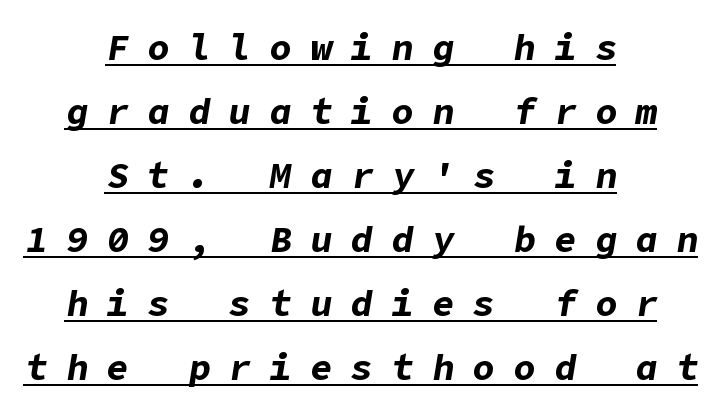
The image shows 37 px bold type, italic (leaning right); set centered, line spacing 1.73x, unusually wide letter spacing (+0.5 em), underlined; low stroke contrast and a medium x-height.
